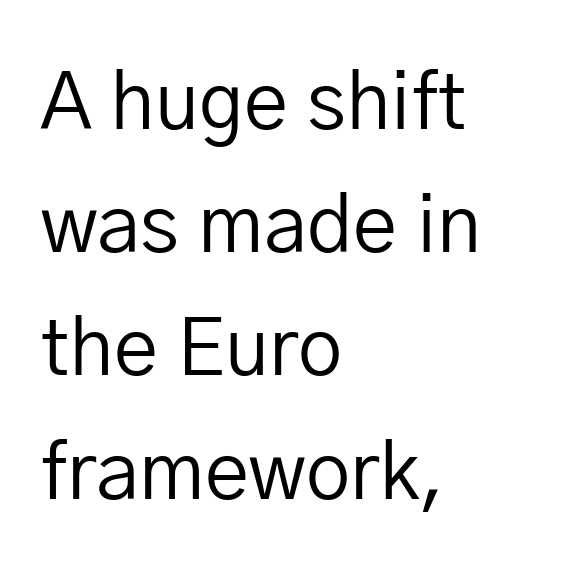
Q: Is the text bold? A: No.
Q: Is the text italic (slanted)? A: No, it is upright.
Q: Is the typeface a serif or a sans-serif typeface? A: Sans-serif.
Q: Is the text underlined? A: No.
Q: How is the paragraph aligned? A: Left-aligned.
Q: Is the spacing between letters normal or unusually wide? A: Normal.
Q: Is the spacing between lines tight, normal or loose? A: Normal.
Q: Width (condensed, normal, or wide)? A: Normal.
Q: Stroke contrast? A: Low.
Q: x-height? A: Medium.
Q: Monospaced? A: No.
